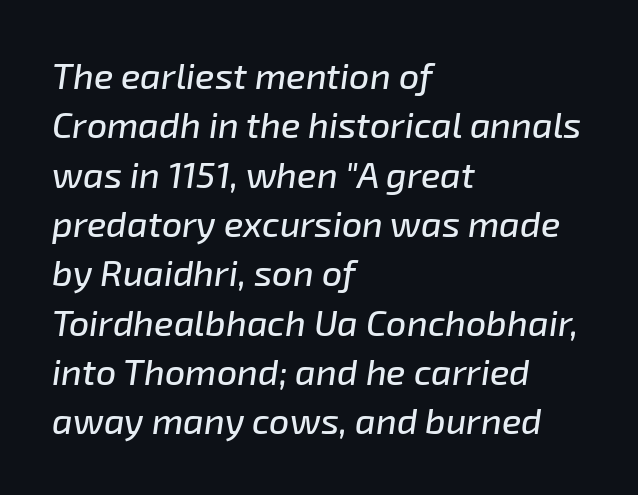
The image shows 36 px text type, italic (leaning right); set left-aligned, normal line spacing (1.37x), normal letter spacing, not underlined; low stroke contrast and a medium x-height.
